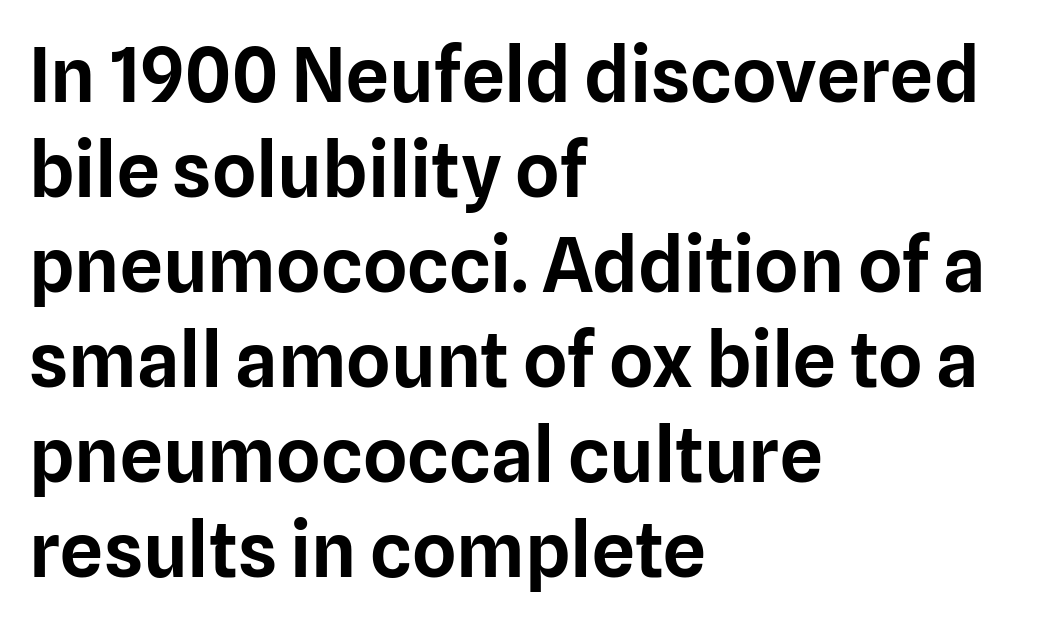
{"serif": "no", "italic": "no", "width": "normal", "stroke_contrast": "low", "x_height": "medium", "monospaced": "no", "underline": "no", "align": "left", "line_spacing": "normal", "line_spacing_ratio": 1.25, "letter_spacing": "normal", "letter_spacing_em": 0.0, "glyph_px": 76}
